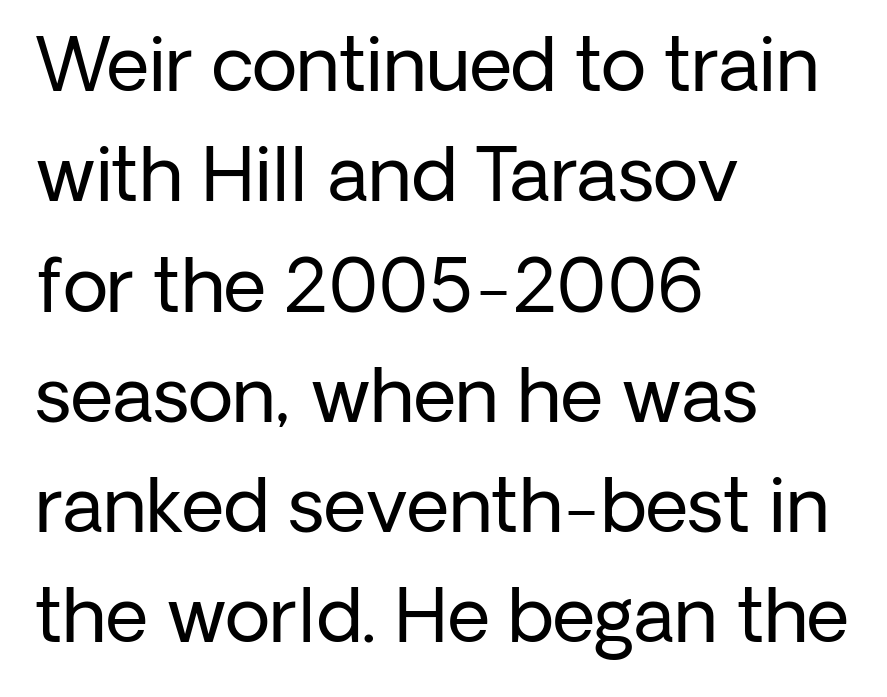
Look at the tracking — it's just the regular setting, nothing added. The line-height multiplier appears to be the usual default. Is there any slant? The stems are plumb. Typeset ragged right — the left edge is the straight one. The words here are not underlined. The rendering shows plain stroke endings on the letterforms — a sans-serif design.
